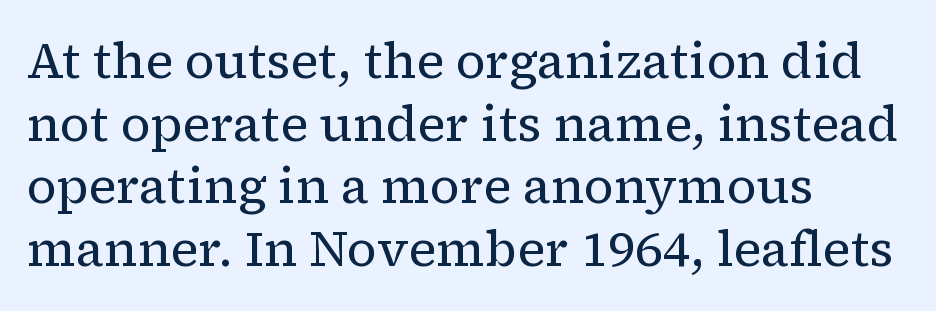
Leftover space on each line is placed entirely after the last word. Italic: no, the glyphs are upright roman. Weight class: somewhere from thin through regular. This block has exactly the height ordinary leading produces. Letterform terminals end in serifs throughout the passage.
